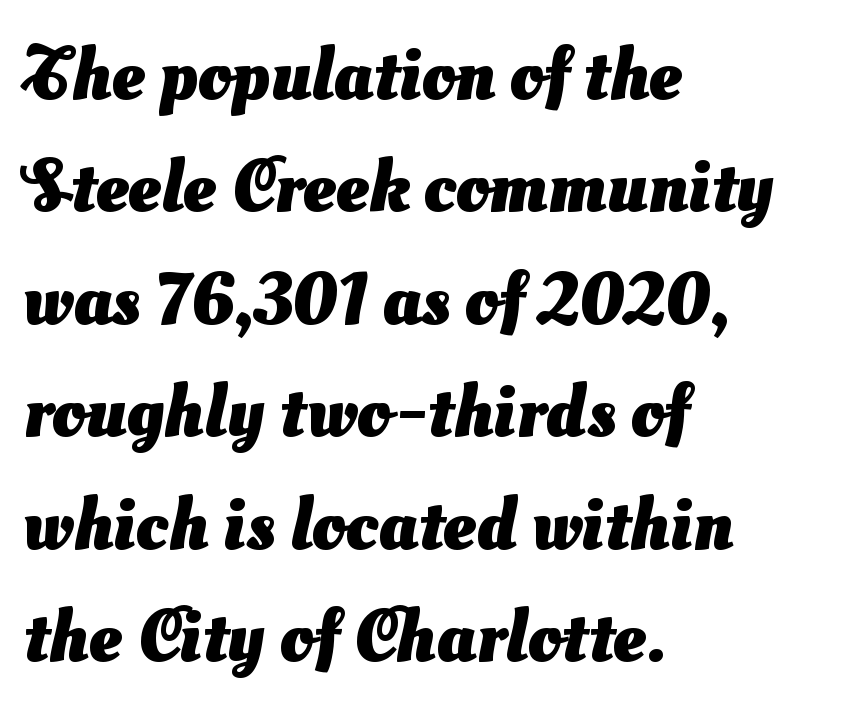
Q: Is the text bold? A: Yes.
Q: Is the typeface a serif or a sans-serif typeface? A: Sans-serif.
Q: Is the text underlined? A: No.
Q: How is the paragraph aligned? A: Left-aligned.
Q: Is the spacing between letters normal or unusually wide? A: Normal.
Q: Is the spacing between lines tight, normal or loose? A: Normal.
Q: Width (condensed, normal, or wide)? A: Normal.
Q: Stroke contrast? A: Medium.
Q: x-height? A: Small.
Q: Monospaced? A: No.
